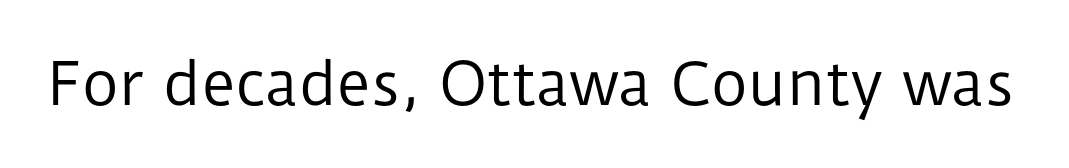
{"serif": "no", "italic": "no", "bold": "no", "weight": "regular", "width": "normal", "stroke_contrast": "low", "x_height": "medium", "monospaced": "no", "underline": "no", "letter_spacing": "normal", "letter_spacing_em": 0.0, "glyph_px": 58}
